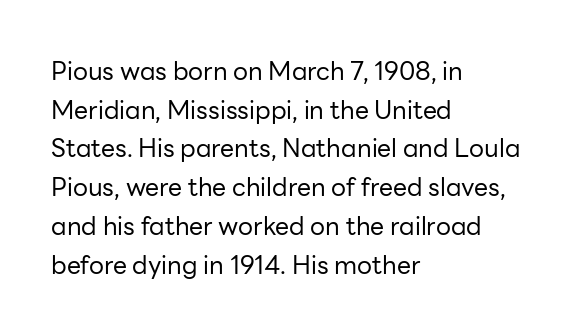
{"italic": "no", "bold": "no", "underline": "no", "align": "left", "line_spacing": "normal", "line_spacing_ratio": 1.55, "letter_spacing": "normal", "letter_spacing_em": 0.0, "glyph_px": 25}
